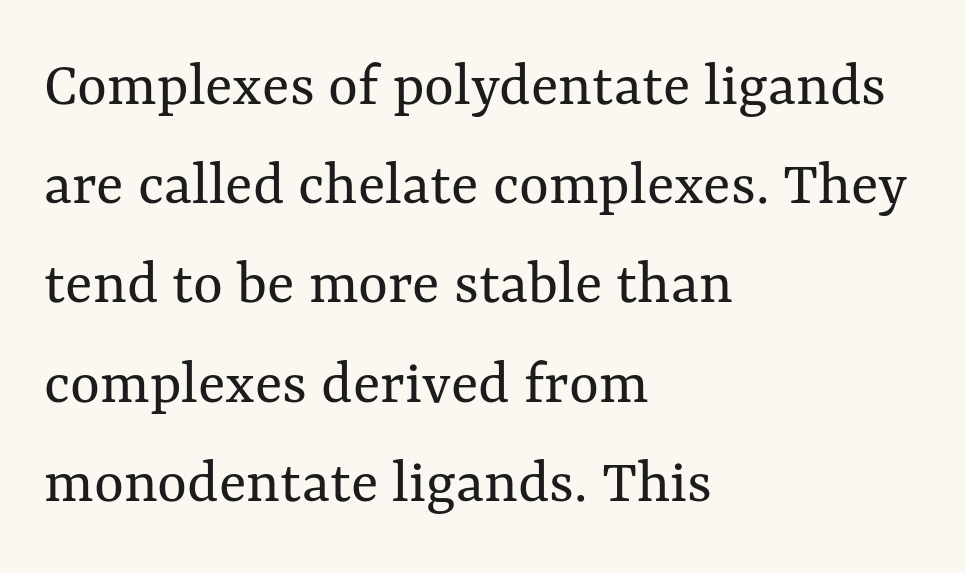
{"italic": "no", "bold": "no", "weight": "regular", "width": "normal", "stroke_contrast": "medium", "x_height": "medium", "monospaced": "no", "underline": "no", "align": "left", "line_spacing": "normal", "line_spacing_ratio": 1.55, "letter_spacing": "normal", "letter_spacing_em": 0.0, "glyph_px": 64}
